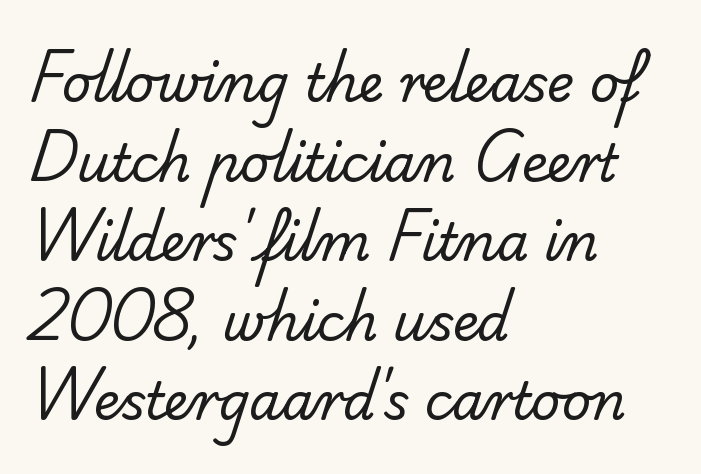
The image shows 51 px regular-weight sans-serif type; set left-aligned, normal line spacing (1.56x), normal letter spacing, not underlined; low stroke contrast and a small x-height.
